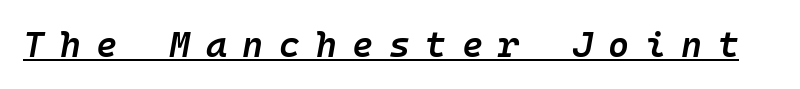
Spacing verdict: monospaced, one width for all characters. A fair bit of extra ink — the face is semibold, not bold. Posture: slanted. Look at the tracking — it's clearly loosened, letters drifting apart. Underline: present.
